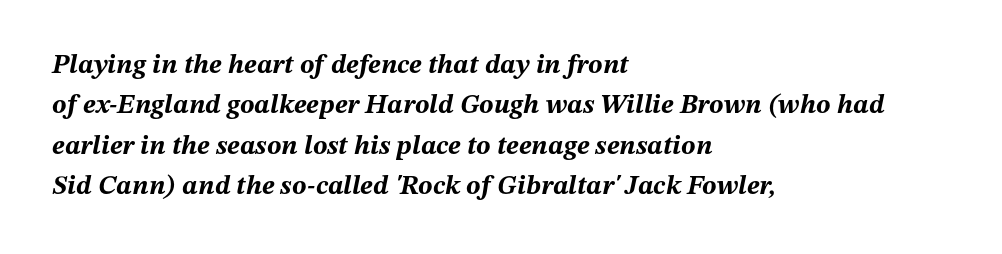
The image shows 27 px bold type, italic (leaning right); set left-aligned, normal line spacing (1.5x), normal letter spacing, not underlined.
